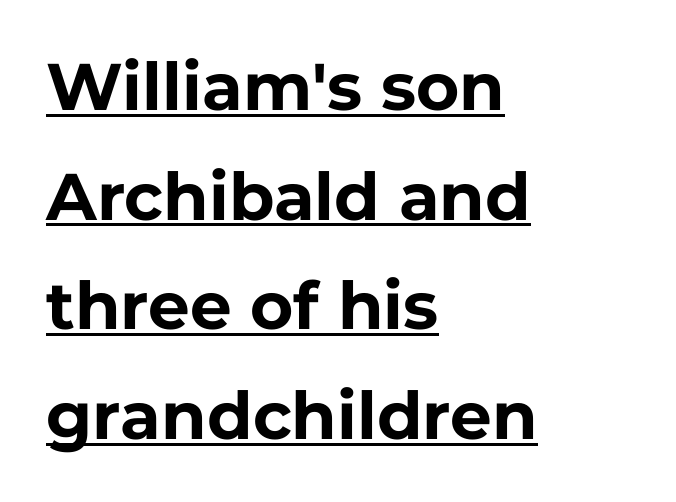
Q: Is the text bold? A: Yes.
Q: Is the text italic (slanted)? A: No, it is upright.
Q: Is the typeface a serif or a sans-serif typeface? A: Sans-serif.
Q: Is the text underlined? A: Yes.
Q: How is the paragraph aligned? A: Left-aligned.
Q: Is the spacing between letters normal or unusually wide? A: Normal.
Q: Is the spacing between lines tight, normal or loose? A: Normal.
Q: Width (condensed, normal, or wide)? A: Normal.
Q: Stroke contrast? A: Low.
Q: x-height? A: Medium.
Q: Monospaced? A: No.
